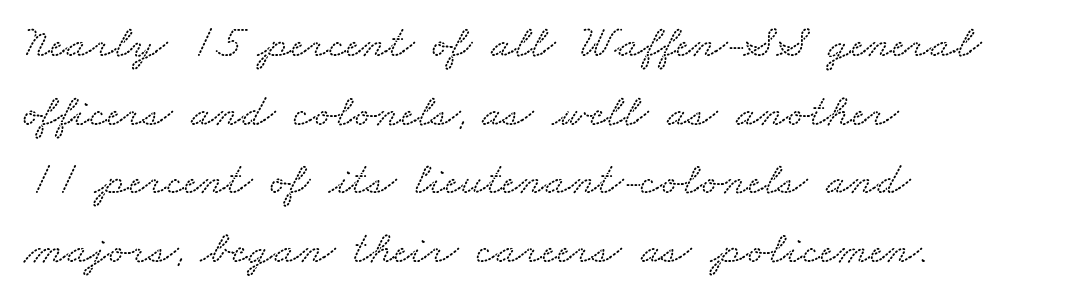
Varying glyph widths throughout — classic text-font behaviour. Quick note: interline space is typical. Leftover space on each line is placed entirely after the last word. A bare baseline throughout the passage.
